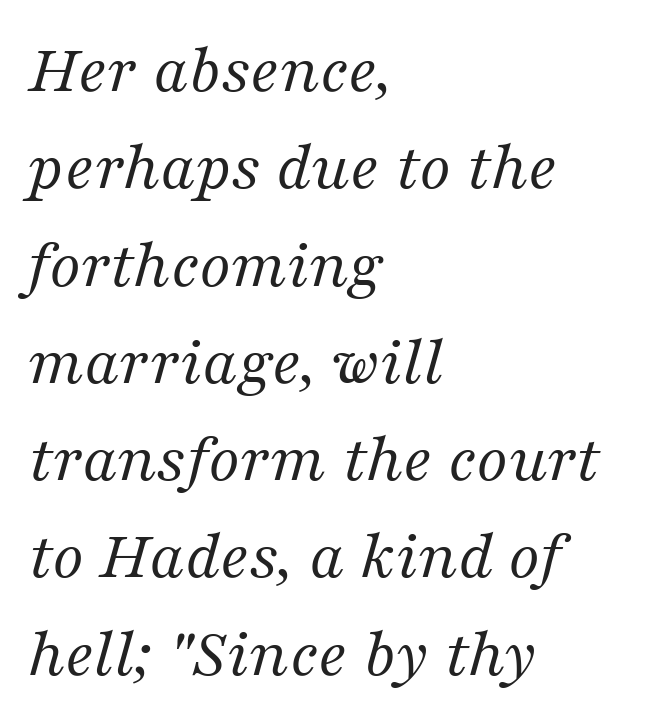
{"serif": "yes", "italic": "yes", "lean": "right", "slant_degrees": 16, "bold": "no", "weight": "regular", "width": "normal", "stroke_contrast": "medium", "x_height": "medium", "monospaced": "no", "underline": "no", "align": "left", "line_spacing": "normal", "line_spacing_ratio": 1.37, "letter_spacing": "normal", "letter_spacing_em": 0.0, "glyph_px": 71}
